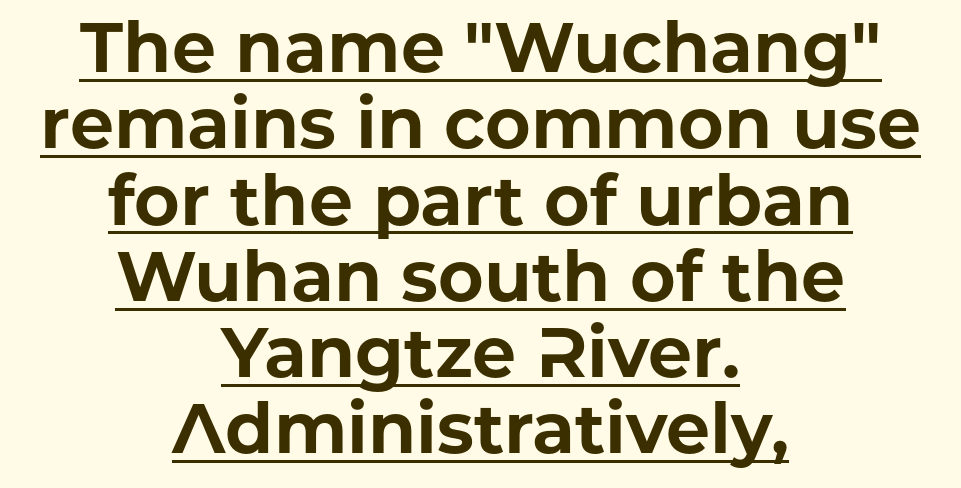
{"serif": "no", "italic": "no", "bold": "yes", "weight": "bold", "width": "normal", "stroke_contrast": "low", "x_height": "medium", "monospaced": "no", "underline": "yes", "align": "center", "line_spacing": "tight", "line_spacing_ratio": 1.09, "letter_spacing": "normal", "letter_spacing_em": 0.0, "glyph_px": 70}
